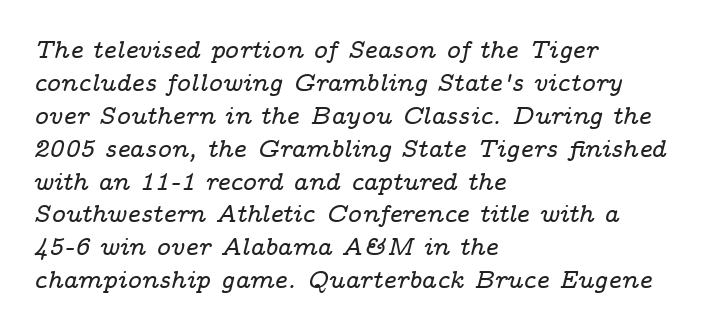
{"italic": "yes", "lean": "right", "slant_degrees": 14, "underline": "no", "align": "left", "line_spacing": "normal", "line_spacing_ratio": 1.37, "letter_spacing": "normal", "letter_spacing_em": 0.0, "glyph_px": 24}
